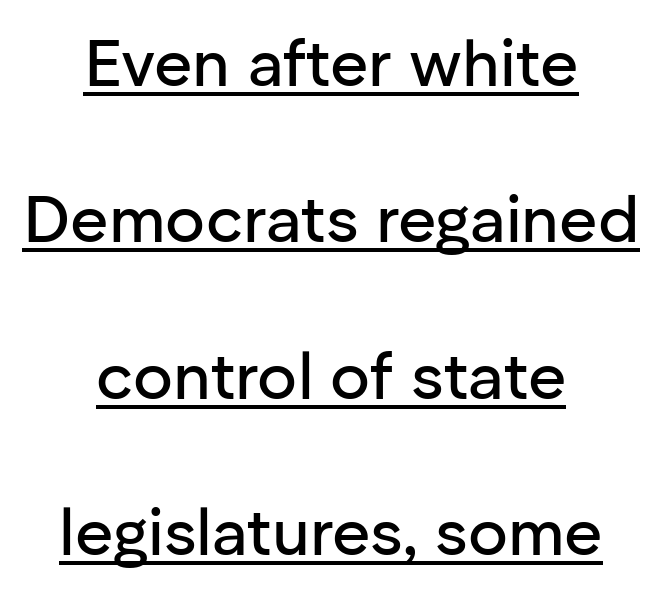
Baseline-to-baseline distance is far greater than the letter height. The typography opts for an upright posture over an oblique one. Honestly, the letter spacing is just normal — you wouldn't notice it. Notice how the passage keeps no hard edge, just a central spine.
